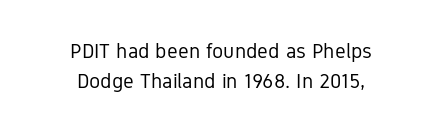
Casual observation: everything's sitting right in the middle. Successive baselines arrive at the customary interval. The letters stand straight up with perfectly vertical stems. These glyphs show unthickened strokes, regular width or finer. Glyph-to-glyph distance matches everyday printed text. A clean baseline with only descenders dipping below it.
